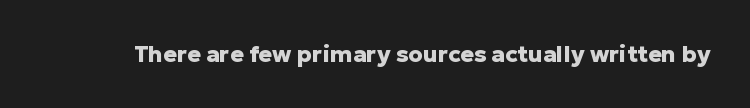
The image shows 23 px bold type, upright; set normal letter spacing, not underlined.
